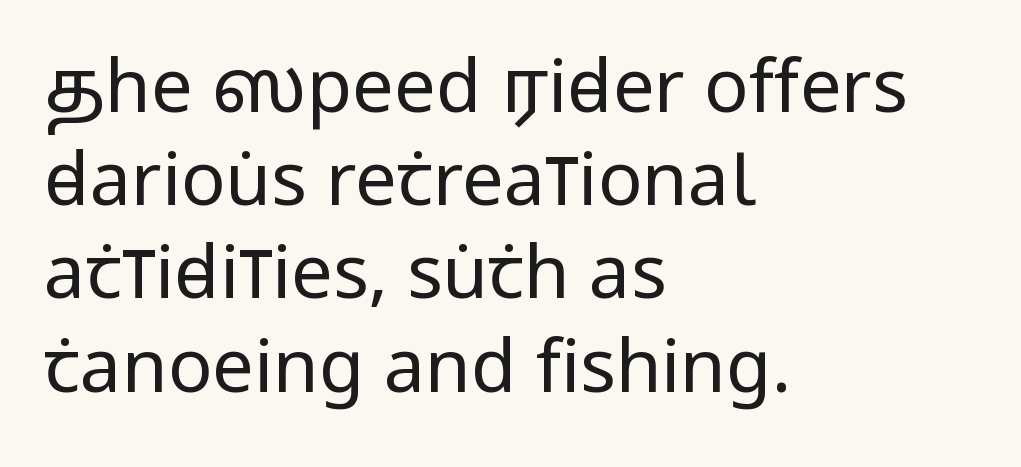
Q: Is the text bold? A: No.
Q: Is the text italic (slanted)? A: No, it is upright.
Q: Is the typeface a serif or a sans-serif typeface? A: Sans-serif.
Q: Is the text underlined? A: No.
Q: How is the paragraph aligned? A: Left-aligned.
Q: Is the spacing between letters normal or unusually wide? A: Normal.
Q: Is the spacing between lines tight, normal or loose? A: Normal.
Q: Width (condensed, normal, or wide)? A: Condensed.
Q: Stroke contrast? A: Low.
Q: x-height? A: Large.
Q: Monospaced? A: No.
